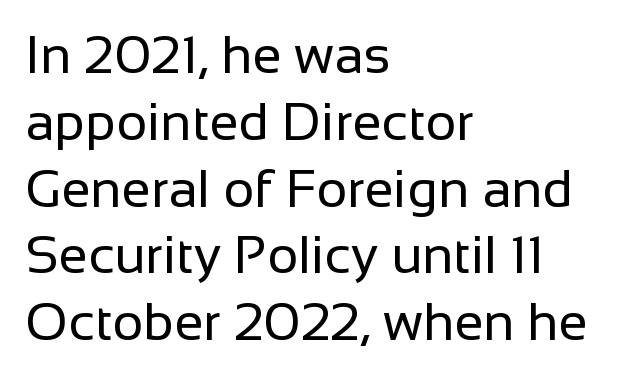
The image shows 53 px regular-weight sans-serif type, upright; set left-aligned, normal line spacing (1.26x), normal letter spacing, not underlined; low stroke contrast and a medium x-height.
